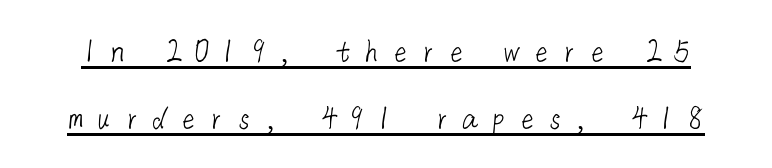
{"serif": "no", "bold": "no", "weight": "light", "width": "normal", "stroke_contrast": "low", "x_height": "medium", "underline": "yes", "line_spacing": "loose", "line_spacing_ratio": 1.97, "letter_spacing": "wide", "letter_spacing_em": 0.33, "glyph_px": 34}
